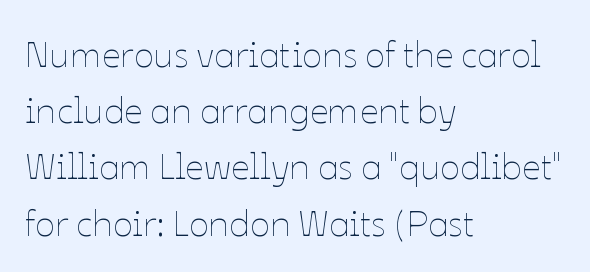
{"italic": "no", "bold": "no", "weight": "thin", "width": "normal", "stroke_contrast": "low", "x_height": "medium", "monospaced": "no", "underline": "no", "align": "left", "line_spacing": "normal", "line_spacing_ratio": 1.52, "letter_spacing": "normal", "letter_spacing_em": 0.0, "glyph_px": 37}
